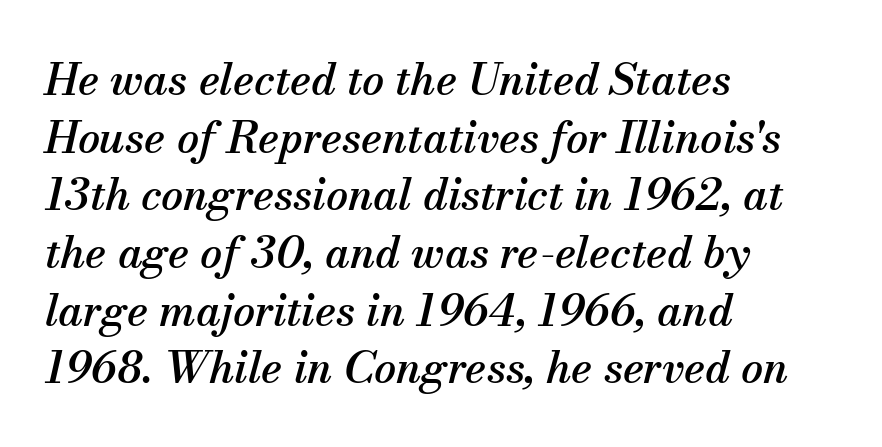
Teacher's note: observe the even left margin — that is flush-left alignment. There's an unmistakable incline to the writing here. Spacing between characters is what you'd get straight out of the box. A typesetter would call this proportional, since set widths differ per character. Does the leading feel generous? No, just average.
